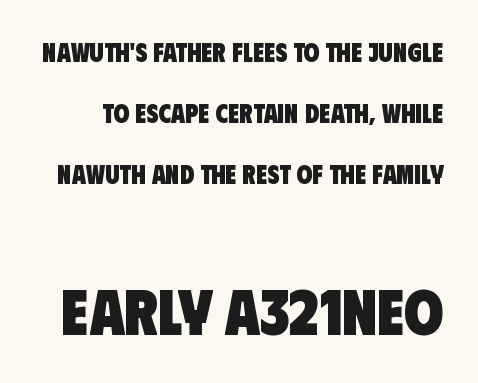
How are the letters spaced? Ordinarily, with no added tracking. The words here are not underlined. Note: no serifs on the glyphs. Note the varied advance widths — an 'i' is clearly narrower than an 'm'. Baseline-to-baseline distance is far greater than the letter height.
